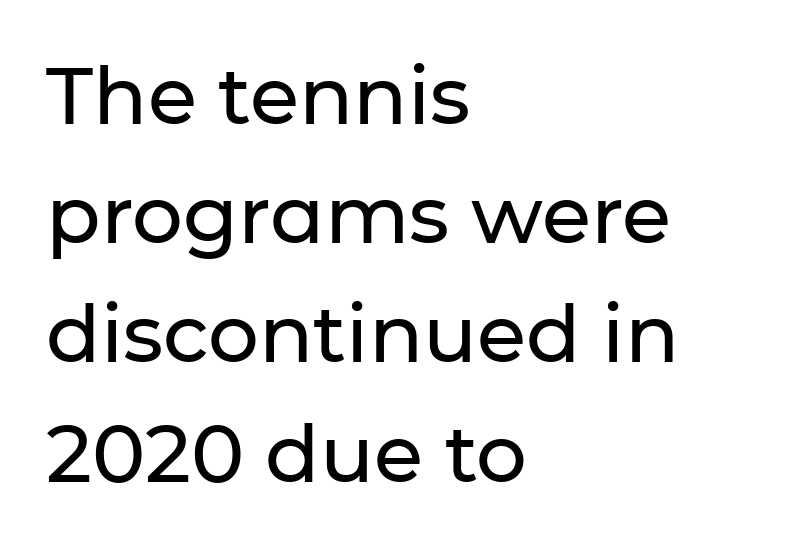
Leading matches the norm, producing a regular column. Any mark beneath the type? The region is blank. Is this a fixed-width face? No — the glyphs have proportional, varying widths. Posture: straight, roman, zero tilt.
